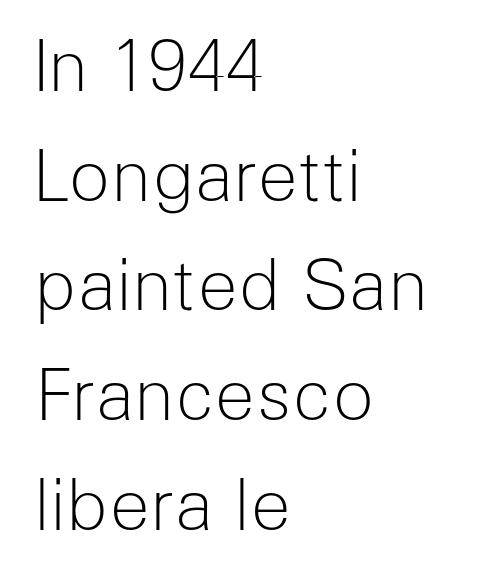
The image shows 69 px light sans-serif type, upright; set left-aligned, normal line spacing (1.59x), normal letter spacing, not underlined; low stroke contrast and a medium x-height.
